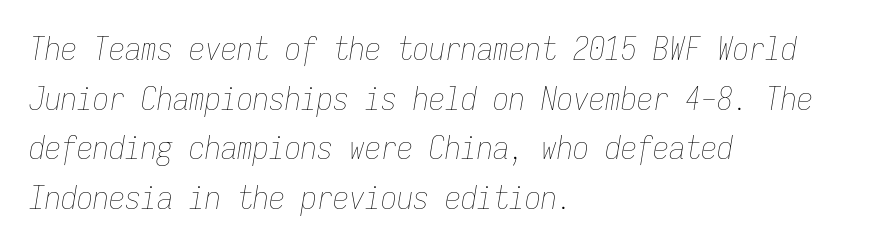
The image shows 32 px thin, condensed type, italic (leaning right), monospaced; set left-aligned, normal line spacing (1.55x), normal letter spacing, not underlined; low stroke contrast and a medium x-height.
